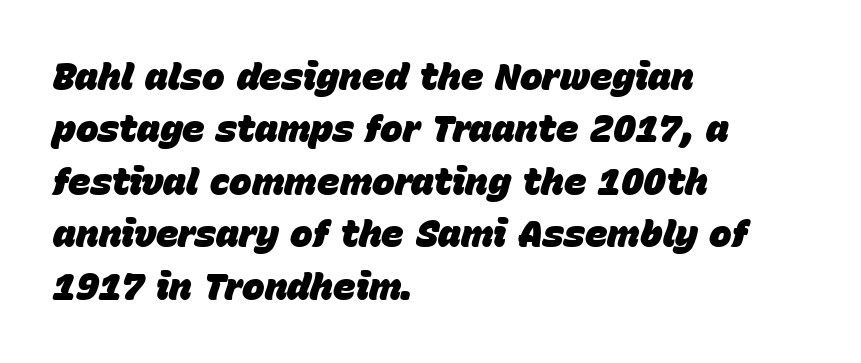
Q: Is the text bold? A: Yes.
Q: Is the text italic (slanted)? A: Yes, it leans right by about 15 degrees.
Q: Is the text underlined? A: No.
Q: How is the paragraph aligned? A: Left-aligned.
Q: Is the spacing between letters normal or unusually wide? A: Normal.
Q: Is the spacing between lines tight, normal or loose? A: Normal.
Q: Width (condensed, normal, or wide)? A: Normal.
Q: Stroke contrast? A: Low.
Q: x-height? A: Large.
Q: Monospaced? A: No.
